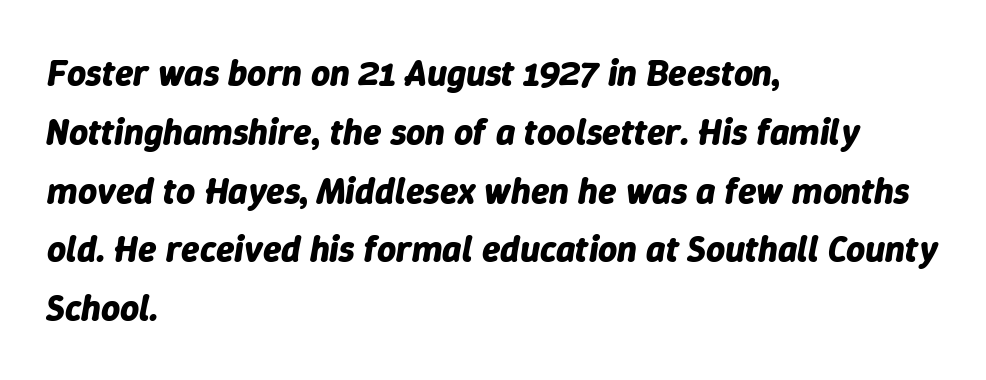
{"italic": "yes", "lean": "right", "slant_degrees": 9, "bold": "yes", "weight": "bold", "width": "normal", "stroke_contrast": "low", "x_height": "medium", "monospaced": "no", "underline": "no", "align": "left", "line_spacing": "normal", "line_spacing_ratio": 1.59, "letter_spacing": "normal", "letter_spacing_em": 0.0, "glyph_px": 37}
